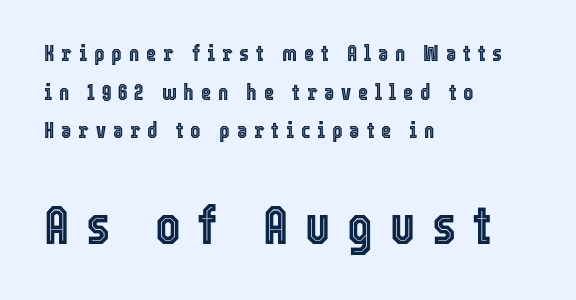
{"italic": "no", "width": "condensed", "x_height": "medium", "monospaced": "no", "underline": "no", "align": "left", "line_spacing_ratio": 1.76, "letter_spacing": "wide", "letter_spacing_em": 0.31, "larger_block": "second", "size_ratio": 2.45, "glyph_px": 54}
